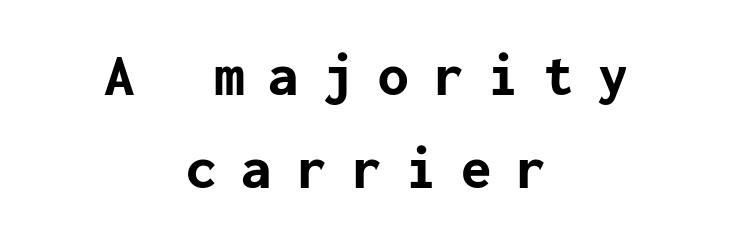
Nobody drew a line under any word here. Weight check: bold — yes, fully. A typesetter would call this heavily tracked-out type. The passage shown is typeset with a sans-serif family. The line-height multiplier appears to be the usual default. Short and long lines alike share a common midpoint.
